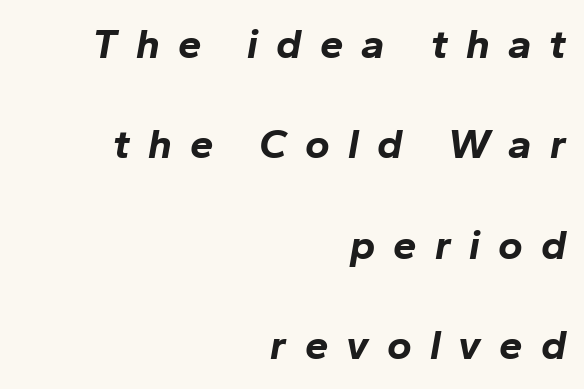
Does the copy run flush right? Yes — the right margin is perfectly even. Does the leading feel generous? Absolutely, it's lavish. Between one letter and the next there's a generous, obvious gap. Weight: bold.
